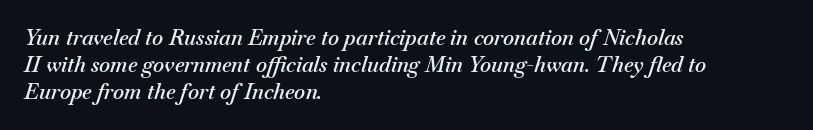
Decoration check: the copy has no underline. One glance says typical: line gaps are just what's usual. A bit beefed up — I'd call it semibold rather than bold. If you drew a ruler down the left edge, every line would touch it. The glyphs look as if they've been sheared to an angle. The gaps between neighbouring characters are ordinary and unremarkable.
